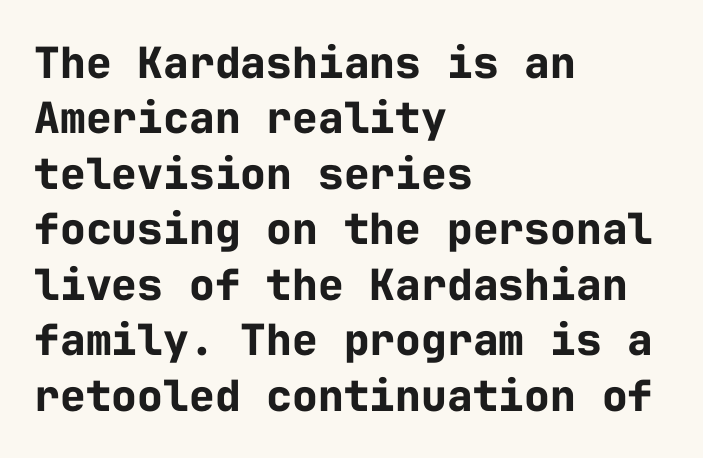
The image shows 43 px bold sans-serif type, upright, monospaced; set left-aligned, normal line spacing (1.29x), normal letter spacing, not underlined; low stroke contrast and a medium x-height.
